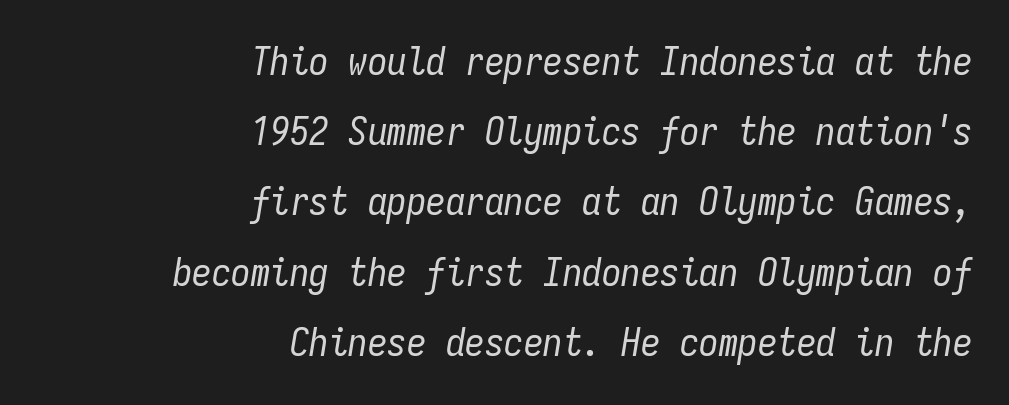
Q: Is the text bold? A: No.
Q: Is the text italic (slanted)? A: Yes, it leans right by about 9 degrees.
Q: Is the text underlined? A: No.
Q: How is the paragraph aligned? A: Right-aligned.
Q: Is the spacing between letters normal or unusually wide? A: Normal.
Q: Width (condensed, normal, or wide)? A: Condensed.
Q: Stroke contrast? A: Low.
Q: x-height? A: Medium.
Q: Monospaced? A: Yes.
